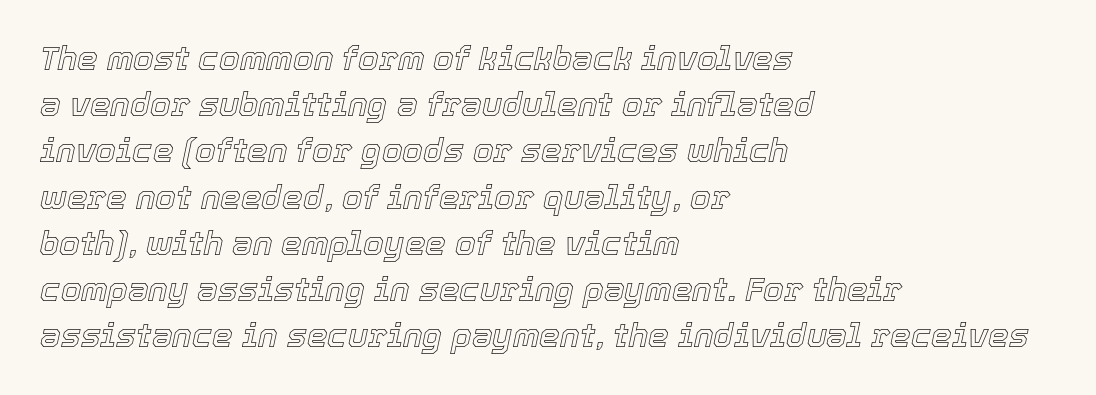
This rendering uses left alignment, leaving the right contour irregular. If you measured baseline to baseline, you'd find a middling distance. Only glyphs here, with clear space below each row. Looks like regular typesetting: each glyph gets only the width it needs. Short note: letters normally spaced. Compared with ordinary roman type, these characters are visibly tilted.
